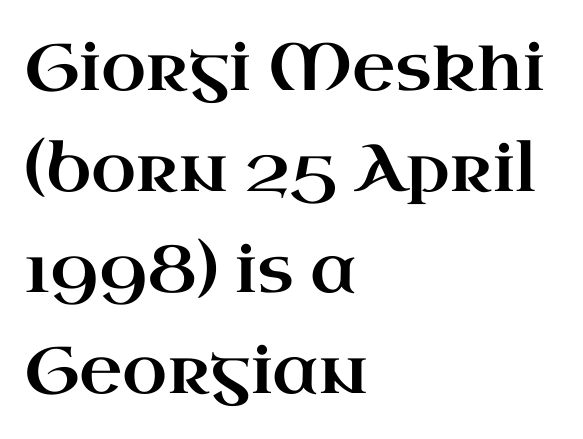
The image shows 66 px wide serif type, upright; set left-aligned, normal line spacing (1.53x), normal letter spacing, not underlined; high stroke contrast and a small x-height.
